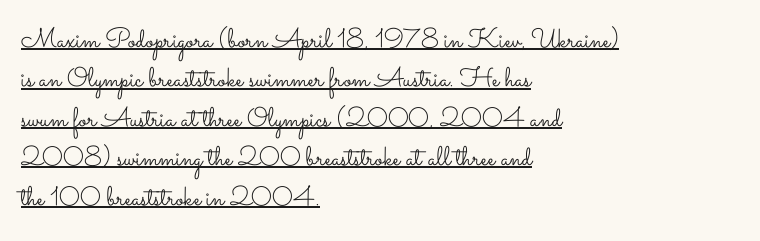
{"bold": "no", "underline": "yes", "align": "left", "line_spacing": "normal", "line_spacing_ratio": 1.46, "letter_spacing": "normal", "letter_spacing_em": 0.0, "glyph_px": 27}
